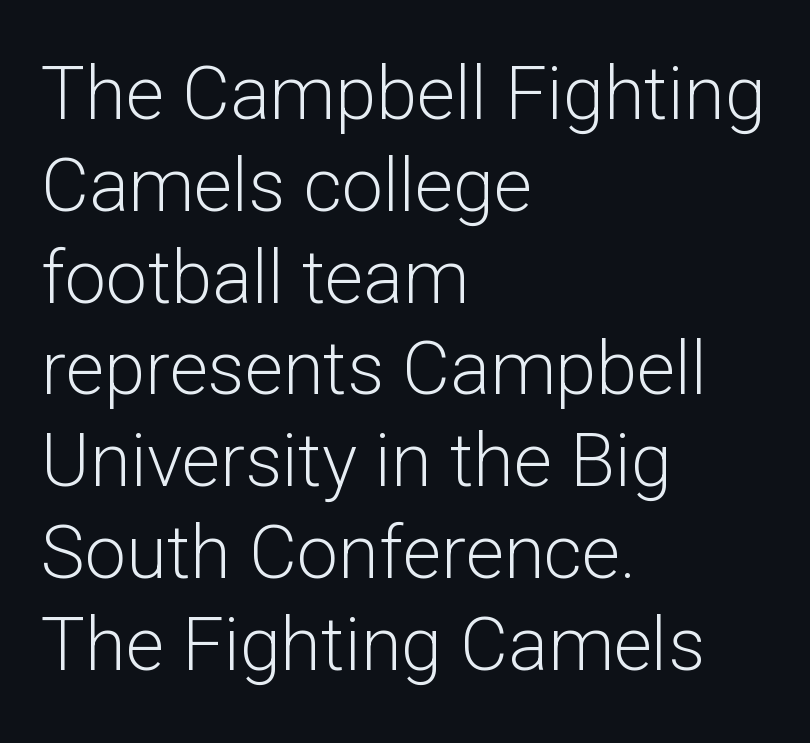
Q: Is the text bold? A: No.
Q: Is the text italic (slanted)? A: No, it is upright.
Q: Is the typeface a serif or a sans-serif typeface? A: Sans-serif.
Q: Is the text underlined? A: No.
Q: How is the paragraph aligned? A: Left-aligned.
Q: Is the spacing between letters normal or unusually wide? A: Normal.
Q: Width (condensed, normal, or wide)? A: Normal.
Q: Stroke contrast? A: Low.
Q: x-height? A: Medium.
Q: Monospaced? A: No.
